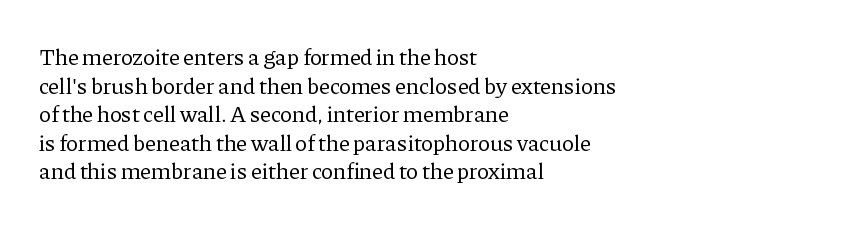
The image shows 23 px text type, upright; set left-aligned, line spacing 1.24x, normal letter spacing, not underlined.
